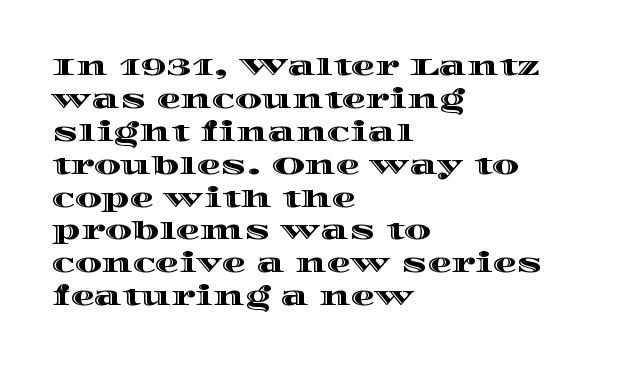
Q: Is the text italic (slanted)? A: No, it is upright.
Q: Is the text underlined? A: No.
Q: How is the paragraph aligned? A: Left-aligned.
Q: Is the spacing between letters normal or unusually wide? A: Normal.
Q: Is the spacing between lines tight, normal or loose? A: Normal.
